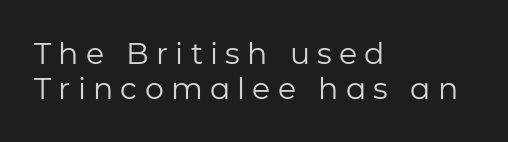
Every row of glyphs begins at an identical x-position on the left. Note the varied advance widths — an 'i' is clearly narrower than an 'm'. You can tell from the bare stems that sans-serif type was used. How are the letters spaced? Widely, with obvious added tracking. Notice how the stems are strictly vertical — no italics here. No word sits above an underline.
